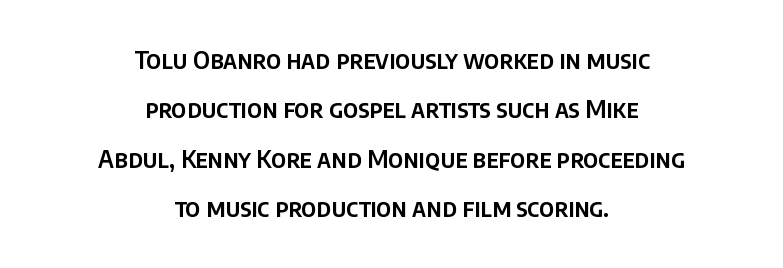
{"italic": "no", "underline": "no", "align": "center", "line_spacing": "loose", "line_spacing_ratio": 2.06, "letter_spacing": "normal", "letter_spacing_em": 0.0, "glyph_px": 24}
